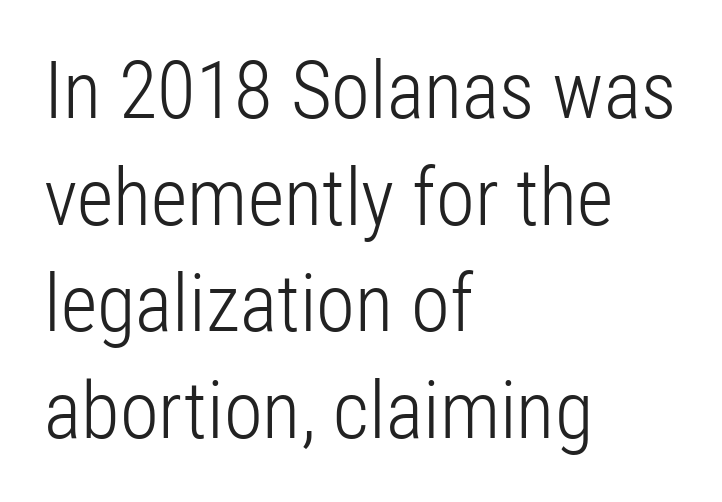
Q: Is the text bold? A: No.
Q: Is the text italic (slanted)? A: No, it is upright.
Q: Is the typeface a serif or a sans-serif typeface? A: Sans-serif.
Q: Is the text underlined? A: No.
Q: How is the paragraph aligned? A: Left-aligned.
Q: Is the spacing between letters normal or unusually wide? A: Normal.
Q: Is the spacing between lines tight, normal or loose? A: Normal.
Q: Width (condensed, normal, or wide)? A: Condensed.
Q: Stroke contrast? A: Low.
Q: x-height? A: Medium.
Q: Monospaced? A: No.
